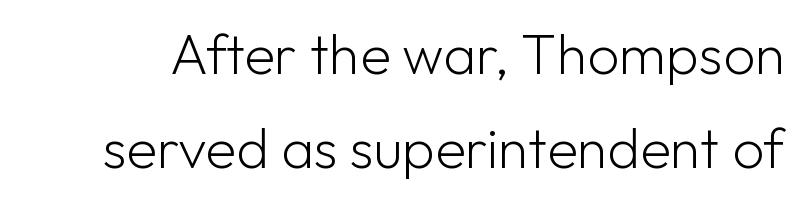
The image shows 56 px light sans-serif type, upright; set normal line spacing (1.67x), normal letter spacing, not underlined; low stroke contrast and a medium x-height.
